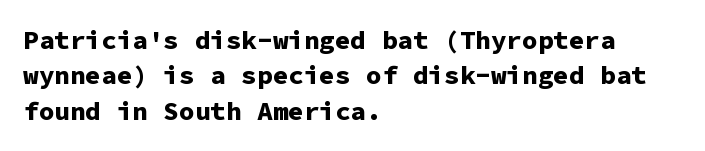
Q: Is the text bold? A: Yes.
Q: Is the text italic (slanted)? A: No, it is upright.
Q: Is the text underlined? A: No.
Q: How is the paragraph aligned? A: Left-aligned.
Q: Is the spacing between letters normal or unusually wide? A: Normal.
Q: Is the spacing between lines tight, normal or loose? A: Normal.
